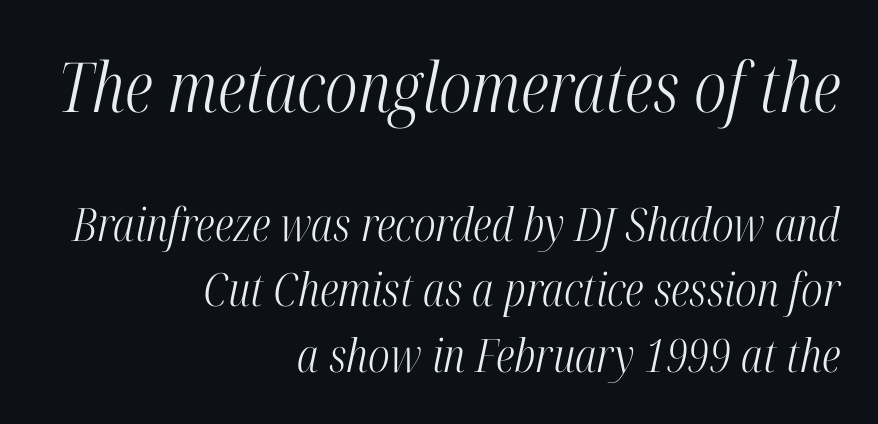
Here the designer chose a conventional face with non-uniform glyph widths. The typeface chosen for these lines features serifs. Descender tails drop into unmarked territory. Style check: oblique.
